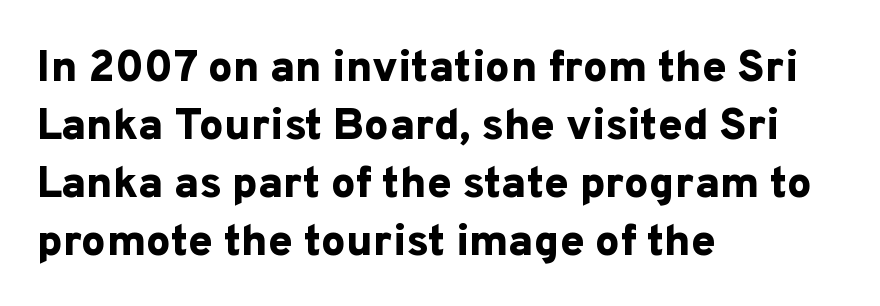
The image shows 44 px bold sans-serif type, upright; set left-aligned, normal line spacing (1.32x), normal letter spacing, not underlined; low stroke contrast and a medium x-height.
